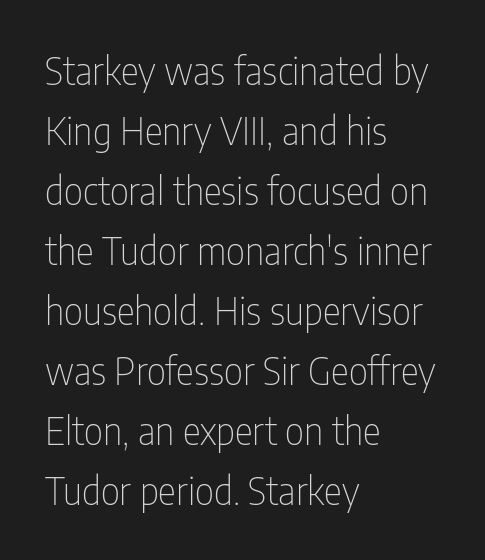
{"serif": "no", "italic": "no", "bold": "no", "weight": "thin", "width": "condensed", "stroke_contrast": "low", "x_height": "medium", "monospaced": "no", "underline": "no", "align": "left", "line_spacing": "normal", "line_spacing_ratio": 1.58, "letter_spacing": "normal", "letter_spacing_em": 0.0, "glyph_px": 38}
